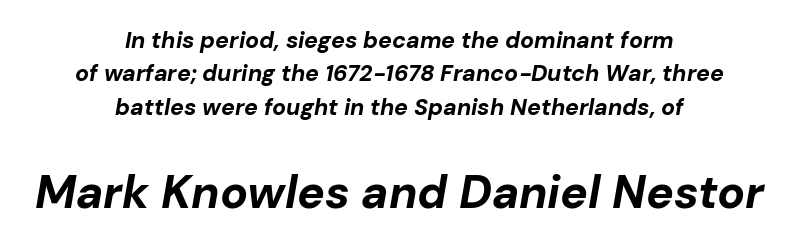
The sample has been set heavy, in full bold. Has an underline been added? It has not. The axis of the letterforms is tilted away from vertical. The paragraph shown floats in the horizontal middle. A student would notice the bottom passage is typeset larger than what precedes it.
